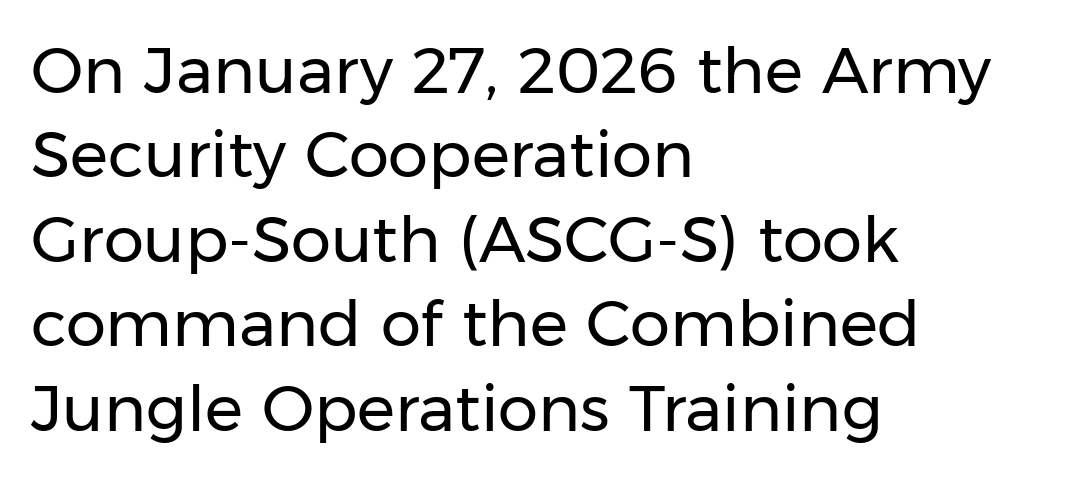
Q: Is the text bold? A: No.
Q: Is the text italic (slanted)? A: No, it is upright.
Q: Is the typeface a serif or a sans-serif typeface? A: Sans-serif.
Q: Is the text underlined? A: No.
Q: How is the paragraph aligned? A: Left-aligned.
Q: Is the spacing between letters normal or unusually wide? A: Normal.
Q: Is the spacing between lines tight, normal or loose? A: Normal.
Q: Width (condensed, normal, or wide)? A: Normal.
Q: Stroke contrast? A: Low.
Q: x-height? A: Medium.
Q: Monospaced? A: No.
